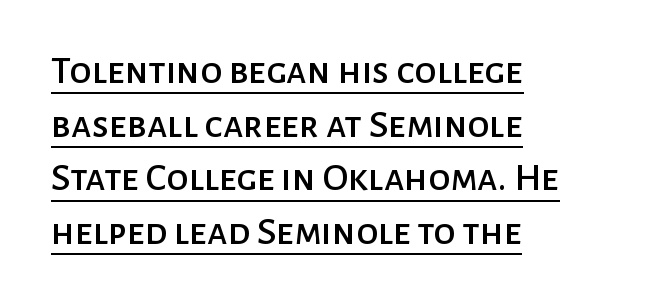
Q: Is the text italic (slanted)? A: No, it is upright.
Q: Is the typeface a serif or a sans-serif typeface? A: Sans-serif.
Q: Is the text underlined? A: Yes.
Q: How is the paragraph aligned? A: Left-aligned.
Q: Is the spacing between letters normal or unusually wide? A: Normal.
Q: Is the spacing between lines tight, normal or loose? A: Normal.
Q: Width (condensed, normal, or wide)? A: Normal.
Q: Stroke contrast? A: Low.
Q: x-height? A: Medium.
Q: Monospaced? A: No.
